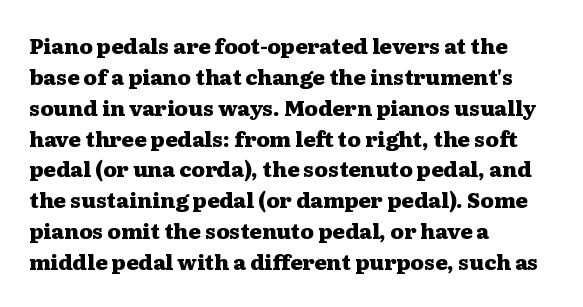
The image shows 21 px bold type, upright; set left-aligned, normal line spacing (1.47x), normal letter spacing, not underlined.
